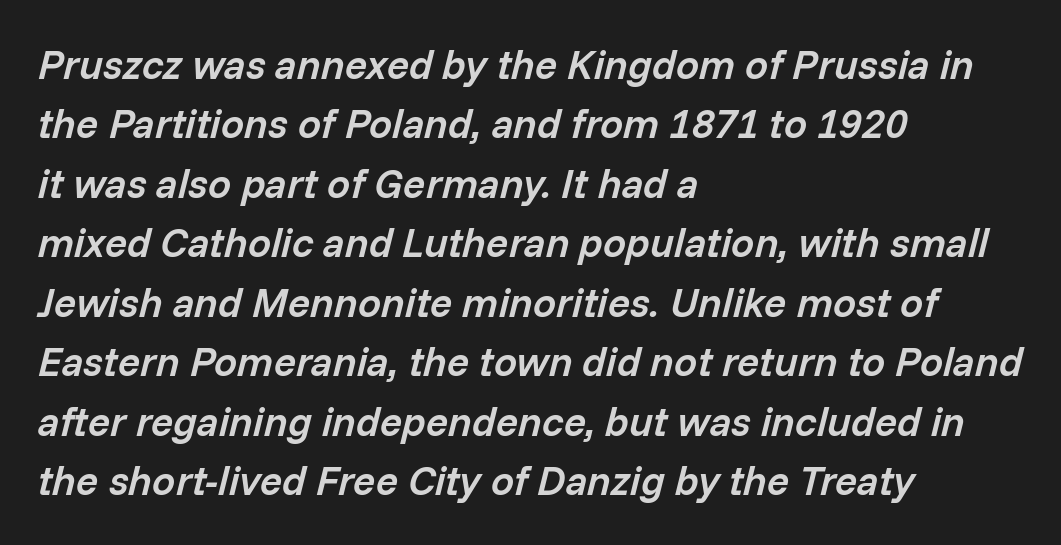
The image shows 41 px semibold type, italic (leaning right); set left-aligned, normal line spacing (1.45x), normal letter spacing, not underlined; low stroke contrast and a medium x-height.
